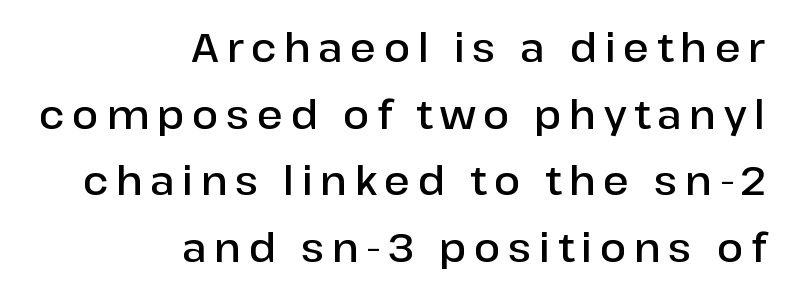
{"serif": "no", "italic": "no", "bold": "semi", "weight": "semibold", "width": "normal", "stroke_contrast": "low", "x_height": "medium", "monospaced": "no", "underline": "no", "align": "right", "line_spacing_ratio": 1.71, "glyph_px": 39}
